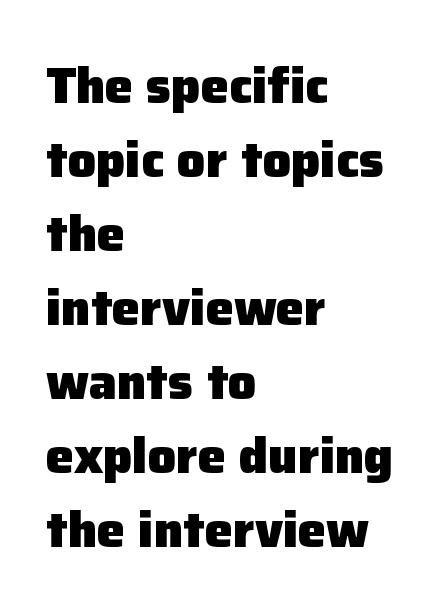
{"serif": "no", "italic": "no", "bold": "yes", "weight": "heavy", "width": "normal", "stroke_contrast": "low", "x_height": "medium", "monospaced": "no", "underline": "no", "align": "left", "line_spacing": "normal", "line_spacing_ratio": 1.48, "letter_spacing": "normal", "letter_spacing_em": 0.0, "glyph_px": 50}
